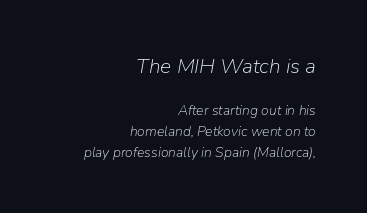
The image shows 21 px text type, italic (leaning right); set right-aligned, normal line spacing (1.51x), normal letter spacing, not underlined; the first (top) block is 1.5x larger.
